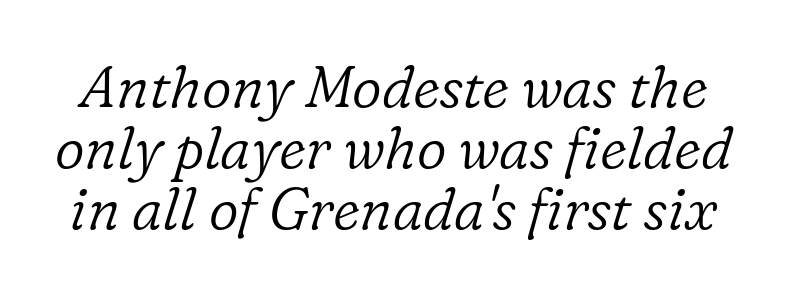
The image shows 58 px light serif type, italic (leaning right); set tight line spacing (1.05x), normal letter spacing, not underlined; low stroke contrast and a medium x-height.
